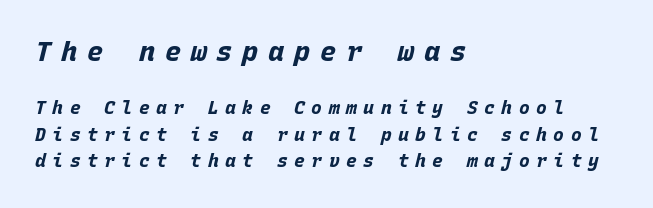
{"italic": "yes", "lean": "right", "slant_degrees": 15, "bold": "yes", "underline": "no", "align": "left", "line_spacing": "normal", "line_spacing_ratio": 1.47, "letter_spacing": "wide", "letter_spacing_em": 0.36, "larger_block": "first", "size_ratio": 1.5, "glyph_px": 27}
